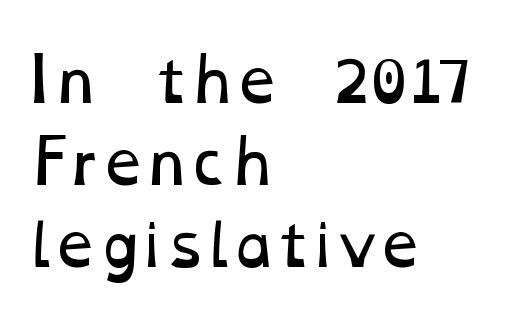
The image shows 59 px regular-weight, wide type; set left-aligned, normal line spacing (1.39x), normal letter spacing, not underlined; low stroke contrast and a medium x-height.
